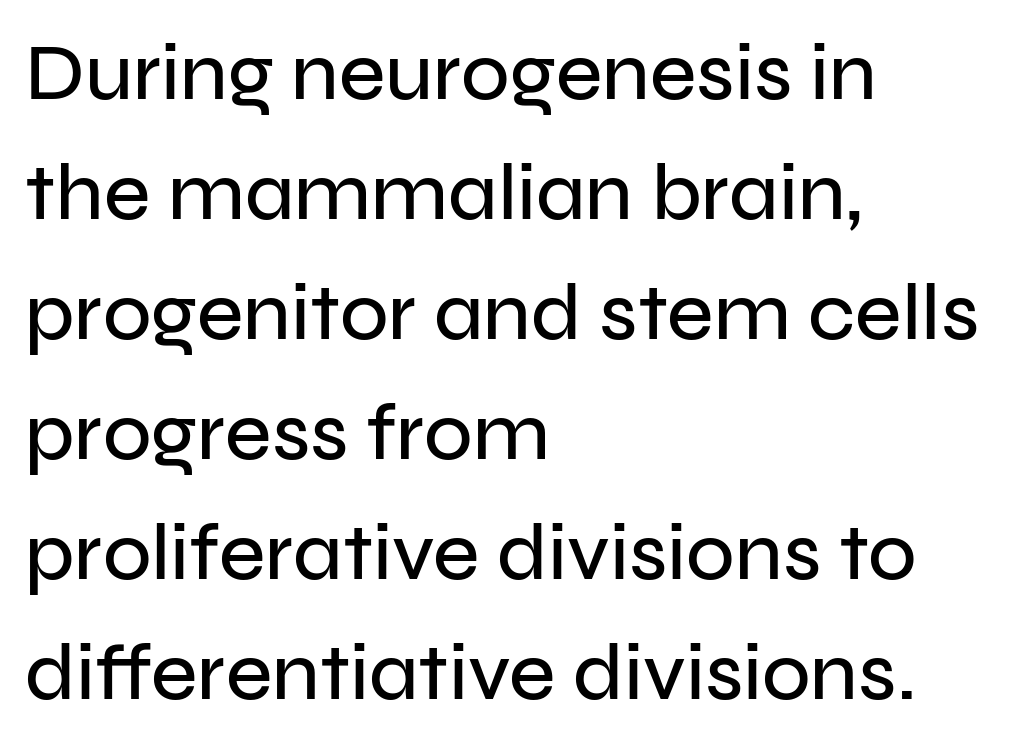
Q: Is the text italic (slanted)? A: No, it is upright.
Q: Is the typeface a serif or a sans-serif typeface? A: Sans-serif.
Q: Is the text underlined? A: No.
Q: How is the paragraph aligned? A: Left-aligned.
Q: Is the spacing between letters normal or unusually wide? A: Normal.
Q: Is the spacing between lines tight, normal or loose? A: Normal.
Q: Width (condensed, normal, or wide)? A: Normal.
Q: Stroke contrast? A: Low.
Q: x-height? A: Medium.
Q: Monospaced? A: No.
